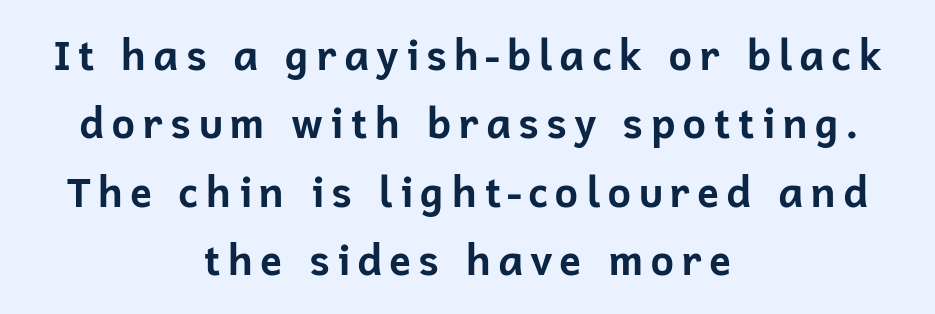
Q: Is the text bold? A: Yes.
Q: Is the text italic (slanted)? A: No, it is upright.
Q: Is the typeface a serif or a sans-serif typeface? A: Sans-serif.
Q: Is the text underlined? A: No.
Q: How is the paragraph aligned? A: Centered.
Q: Is the spacing between lines tight, normal or loose? A: Normal.
Q: Width (condensed, normal, or wide)? A: Normal.
Q: Stroke contrast? A: Low.
Q: x-height? A: Medium.
Q: Monospaced? A: No.
